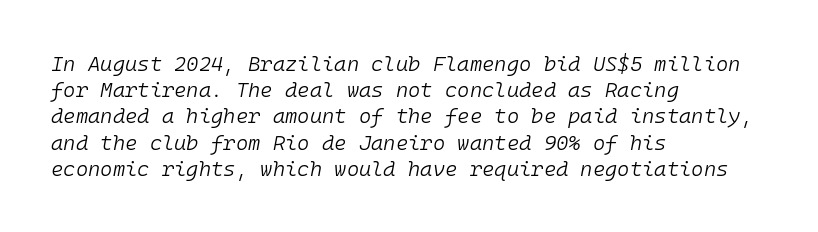
Only glyphs here, with clear space below each row. The designer left line spacing at the default. The setting favours the left margin, as ordinary paragraphs usually do. The font is comparable to plain body text, perhaps lighter. Nothing unusual about the tracking: characters are spaced as the font intends.
